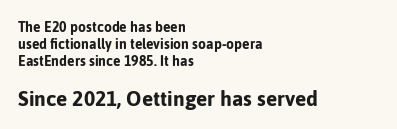
The tracking reads as untouched default to a designer's eye. Characters remain perfectly vertical along every line. Check under the words: just untouched page. Every row of glyphs begins at an identical x-position on the left. Caption: upper text group reduced, lower text group enlarged.
